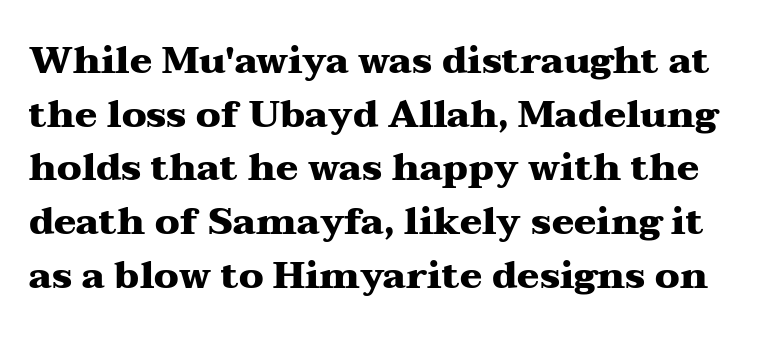
Looks like regular typesetting: each glyph gets only the width it needs. Notice how the stems are strictly vertical — no italics here. Letter spacing: default. This is serif lettering, the kind often seen in printed books. Baseline-to-baseline distance is the conventional proportion of letter height. Pretty heavy lettering here — definitely bold.
